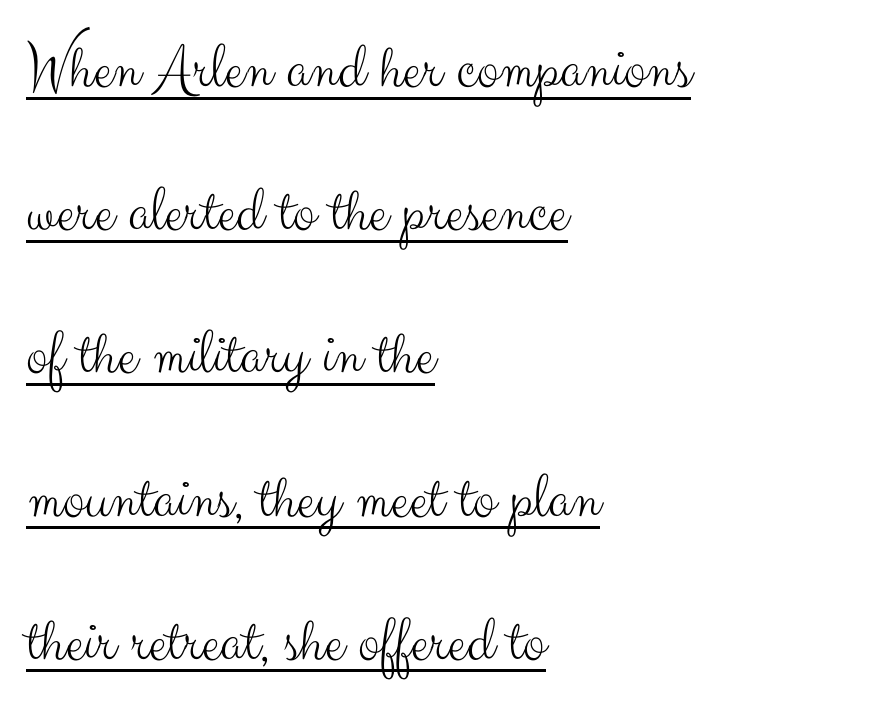
The image shows 66 px light sans-serif type; set left-aligned, loose line spacing (2.17x), normal letter spacing, underlined; medium stroke contrast and a small x-height.
